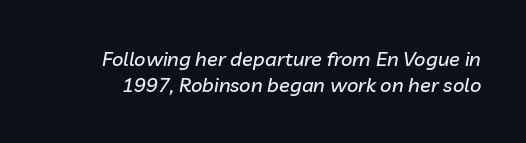
{"italic": "yes", "lean": "right", "slant_degrees": 10, "underline": "no", "line_spacing": "normal", "line_spacing_ratio": 1.32, "letter_spacing": "normal", "letter_spacing_em": 0.0, "glyph_px": 20}
